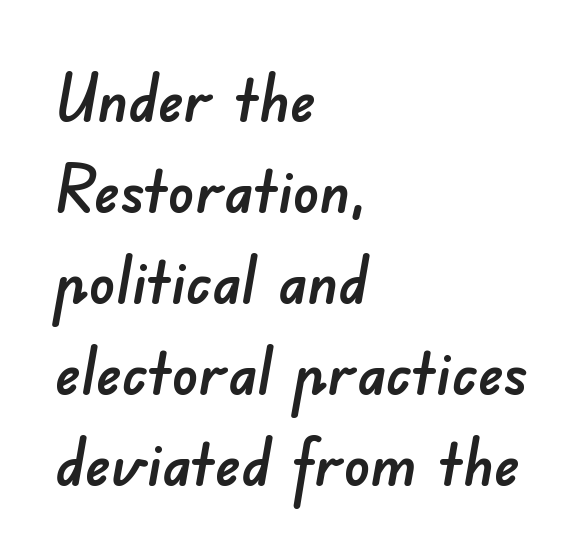
{"serif": "no", "width": "normal", "stroke_contrast": "low", "x_height": "small", "monospaced": "no", "underline": "no", "align": "left", "line_spacing": "normal", "line_spacing_ratio": 1.4, "letter_spacing": "normal", "letter_spacing_em": 0.0, "glyph_px": 65}
